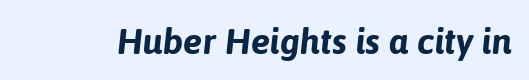
Q: Is the text bold? A: Yes.
Q: Is the text italic (slanted)? A: Yes, it leans right by about 6 degrees.
Q: Is the text underlined? A: No.
Q: Is the spacing between letters normal or unusually wide? A: Normal.
Q: Width (condensed, normal, or wide)? A: Normal.
Q: Stroke contrast? A: Low.
Q: x-height? A: Medium.
Q: Monospaced? A: No.
